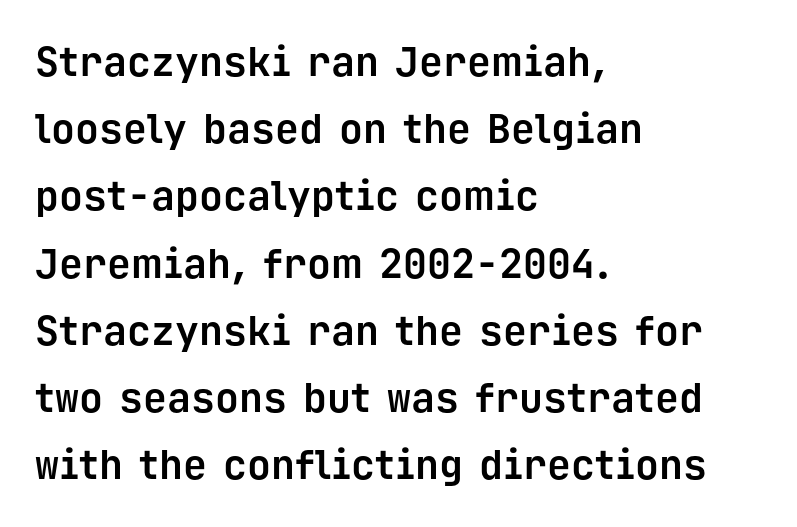
{"serif": "no", "italic": "no", "bold": "yes", "weight": "bold", "width": "normal", "stroke_contrast": "low", "x_height": "medium", "monospaced": "yes", "underline": "no", "align": "left", "line_spacing": "normal", "line_spacing_ratio": 1.68, "letter_spacing": "normal", "letter_spacing_em": 0.0, "glyph_px": 40}
